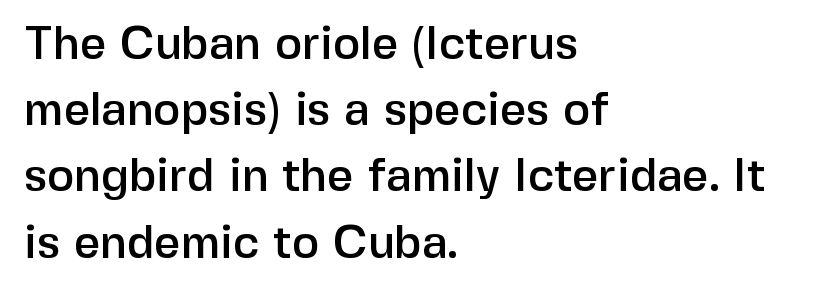
Q: Is the text italic (slanted)? A: No, it is upright.
Q: Is the typeface a serif or a sans-serif typeface? A: Sans-serif.
Q: Is the text underlined? A: No.
Q: How is the paragraph aligned? A: Left-aligned.
Q: Is the spacing between letters normal or unusually wide? A: Normal.
Q: Is the spacing between lines tight, normal or loose? A: Normal.
Q: Width (condensed, normal, or wide)? A: Normal.
Q: Stroke contrast? A: Low.
Q: x-height? A: Medium.
Q: Monospaced? A: No.
